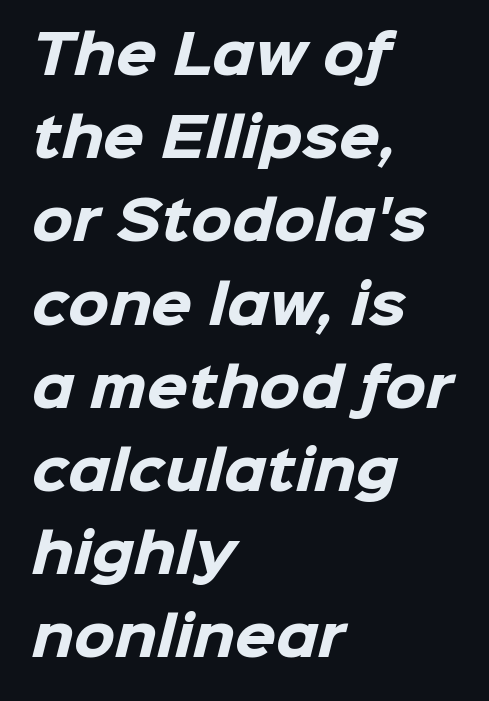
Q: Is the text bold? A: Yes.
Q: Is the typeface a serif or a sans-serif typeface? A: Sans-serif.
Q: Is the text underlined? A: No.
Q: How is the paragraph aligned? A: Left-aligned.
Q: Is the spacing between letters normal or unusually wide? A: Normal.
Q: Is the spacing between lines tight, normal or loose? A: Normal.
Q: Width (condensed, normal, or wide)? A: Normal.
Q: Stroke contrast? A: Low.
Q: x-height? A: Medium.
Q: Monospaced? A: No.
